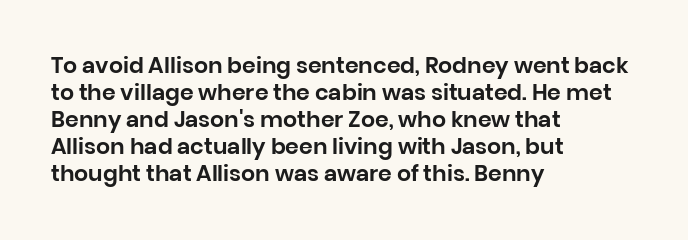
Q: Is the text italic (slanted)? A: No, it is upright.
Q: Is the text underlined? A: No.
Q: How is the paragraph aligned? A: Left-aligned.
Q: Is the spacing between letters normal or unusually wide? A: Normal.
